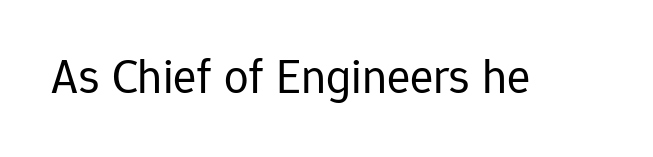
{"serif": "no", "italic": "no", "bold": "no", "weight": "regular", "width": "normal", "stroke_contrast": "low", "x_height": "medium", "monospaced": "no", "underline": "no", "letter_spacing": "normal", "letter_spacing_em": 0.0, "glyph_px": 49}
